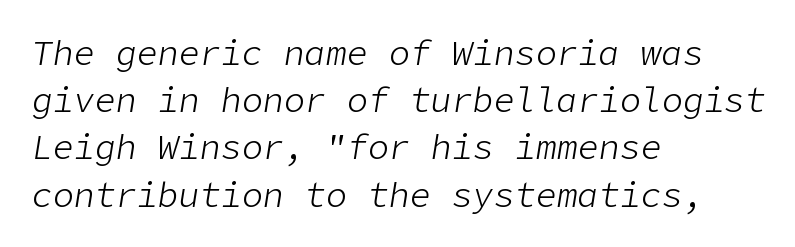
An italicized treatment has been applied to the whole sample. Descender tails drop into unmarked territory. The rows are spaced the way most documents space them. In CSS terms this would be text-align: left. The face used here is rendered with its standard letterfit. The face looks like a standard text weight, possibly lighter.
